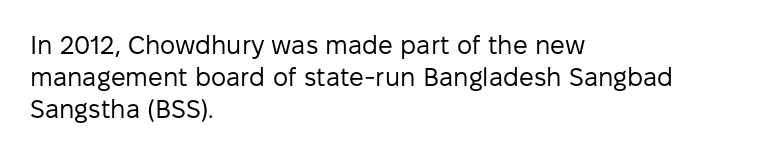
No letter is thick-stroked: the sample isn't bold. The lettering stays uniformly vertical, giving the passage a roman look. This sample uses plain, unmodified letter spacing. These lines stack with their left ends in a neat column. The gap between lines stays unmarked.
